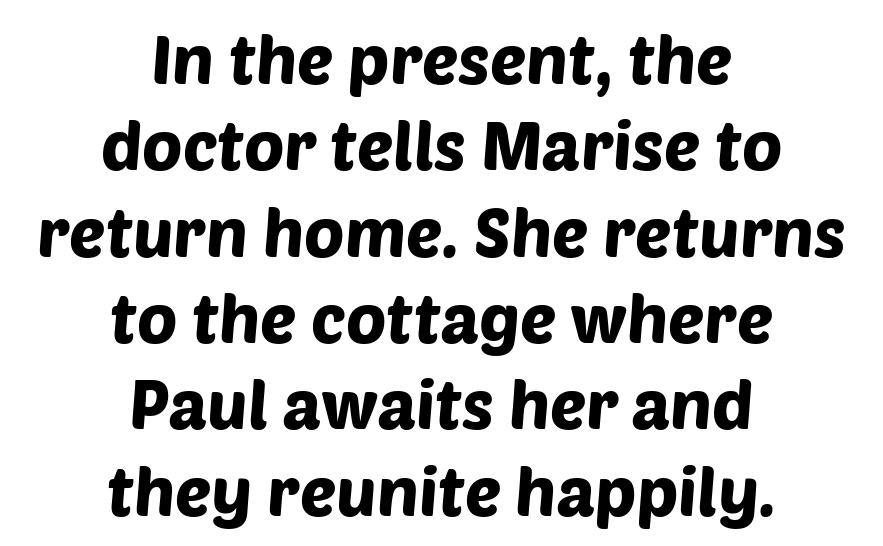
{"serif": "no", "width": "normal", "stroke_contrast": "low", "x_height": "large", "monospaced": "no", "underline": "no", "align": "center", "line_spacing": "normal", "line_spacing_ratio": 1.27, "letter_spacing": "normal", "letter_spacing_em": 0.0, "glyph_px": 68}
